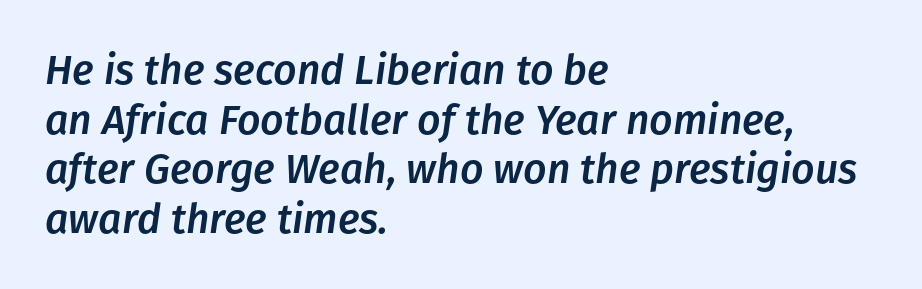
The image shows 41 px text type, italic (leaning right); set left-aligned, line spacing 1.21x, normal letter spacing, not underlined; low stroke contrast and a medium x-height.
